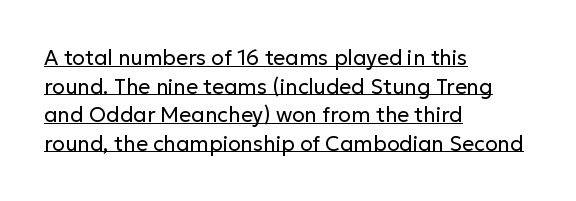
The image shows 21 px text type, upright; set left-aligned, normal line spacing (1.36x), normal letter spacing, underlined.
